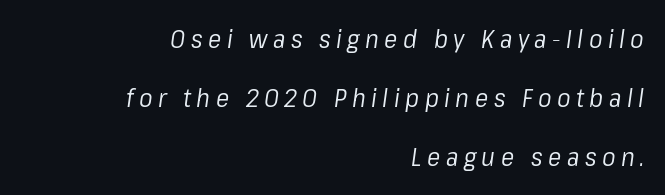
The image shows 25 px text type, italic (leaning right); set right-aligned, loose line spacing (2.36x), unusually wide letter spacing (+0.22 em), not underlined.
